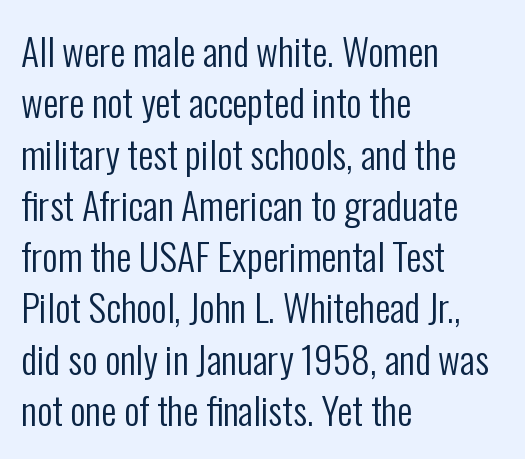
{"serif": "no", "italic": "no", "bold": "no", "weight": "regular", "width": "condensed", "stroke_contrast": "low", "x_height": "medium", "monospaced": "no", "underline": "no", "align": "left", "line_spacing": "normal", "line_spacing_ratio": 1.35, "letter_spacing": "normal", "letter_spacing_em": 0.0, "glyph_px": 38}
